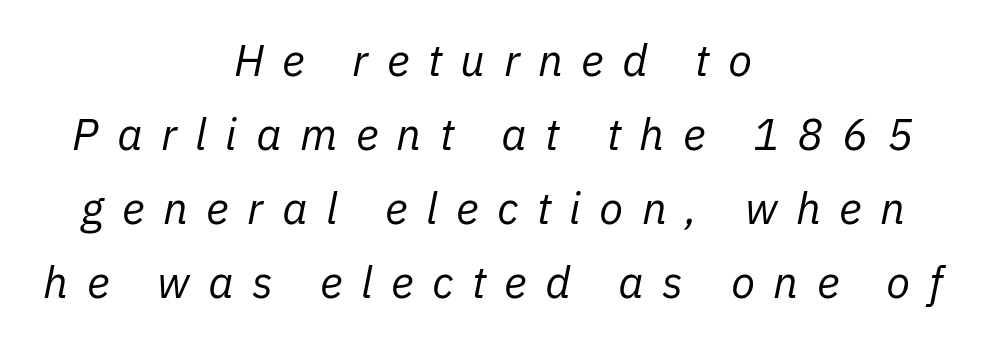
{"italic": "yes", "lean": "right", "slant_degrees": 11, "bold": "no", "weight": "regular", "width": "normal", "stroke_contrast": "low", "x_height": "medium", "monospaced": "no", "underline": "no", "align": "center", "line_spacing": "normal", "line_spacing_ratio": 1.68, "letter_spacing": "wide", "letter_spacing_em": 0.42, "glyph_px": 44}
